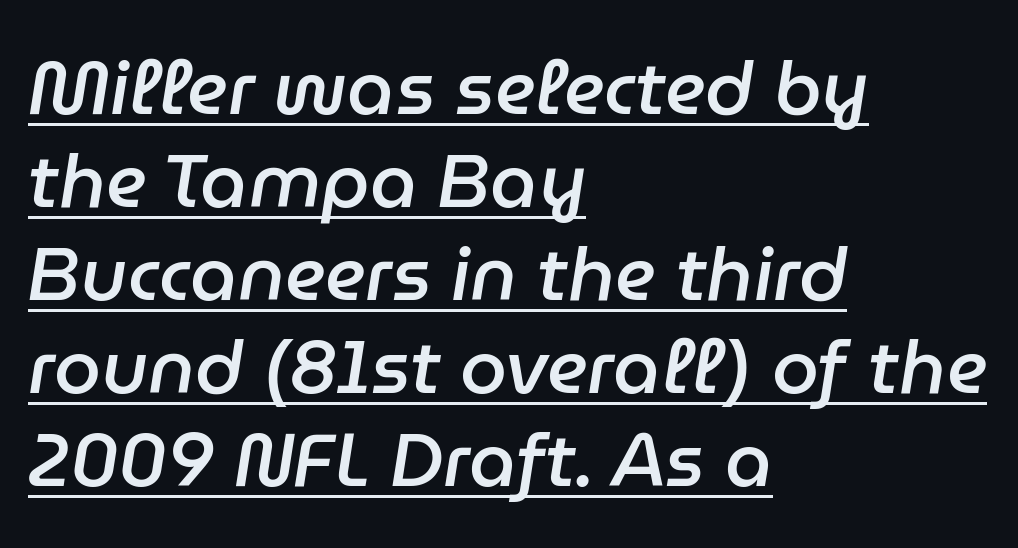
The sample's only ornament is a line tracing under the words. Compared with ordinary roman type, these characters are visibly tilted. A typesetter would call this proportional, since set widths differ per character. Caption: standard tracking, unaltered. Line starts are locked; line ends wander.
